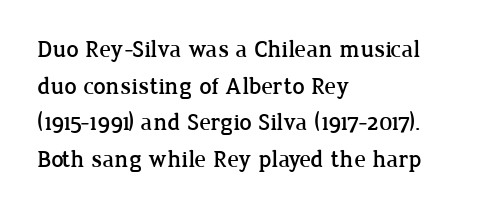
Unlike italic type, these characters show no tilt at all. Glyph-to-glyph distance matches everyday printed text. The line-height multiplier appears to be the usual default. The rag falls on the right side of this text block.
